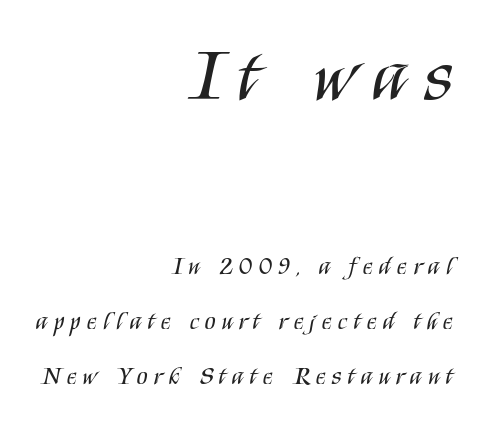
The image shows 74 px regular-weight, condensed sans-serif type; set right-aligned, loose line spacing (2.19x), unusually wide letter spacing (+0.26 em), not underlined; the first (top) block is 2.96x larger; medium stroke contrast and a large x-height.
